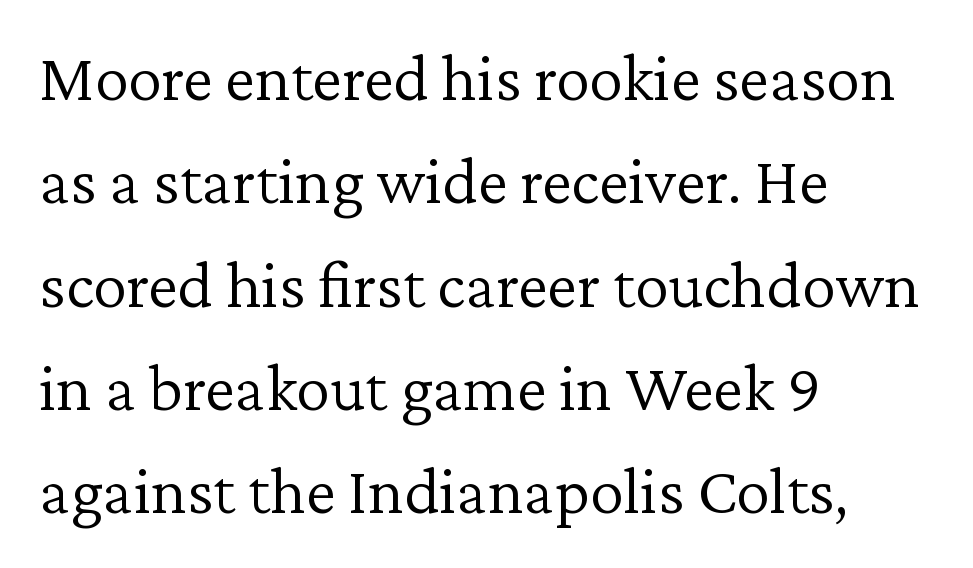
{"serif": "yes", "italic": "no", "bold": "no", "weight": "light", "width": "normal", "stroke_contrast": "low", "x_height": "medium", "monospaced": "no", "underline": "no", "align": "left", "line_spacing": "normal", "line_spacing_ratio": 1.52, "letter_spacing": "normal", "letter_spacing_em": 0.0, "glyph_px": 68}
